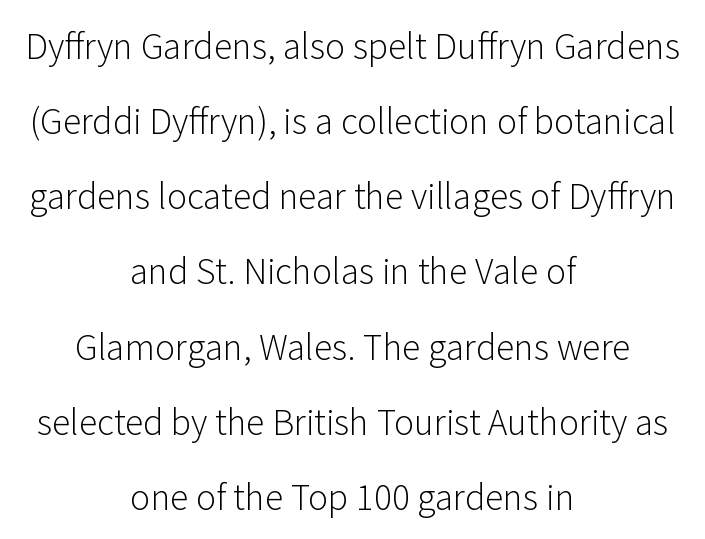
The image shows 34 px light sans-serif type, upright; set centered, loose line spacing (2.21x), normal letter spacing, not underlined; low stroke contrast and a medium x-height.
